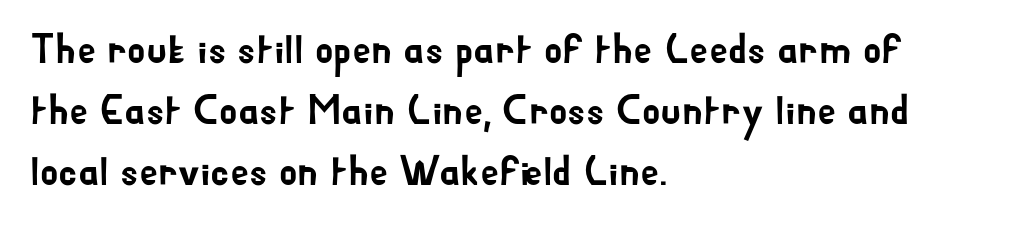
Q: Is the text italic (slanted)? A: No, it is upright.
Q: Is the typeface a serif or a sans-serif typeface? A: Sans-serif.
Q: Is the text underlined? A: No.
Q: How is the paragraph aligned? A: Left-aligned.
Q: Is the spacing between letters normal or unusually wide? A: Normal.
Q: Is the spacing between lines tight, normal or loose? A: Normal.
Q: Width (condensed, normal, or wide)? A: Normal.
Q: Stroke contrast? A: Low.
Q: x-height? A: Small.
Q: Monospaced? A: No.
